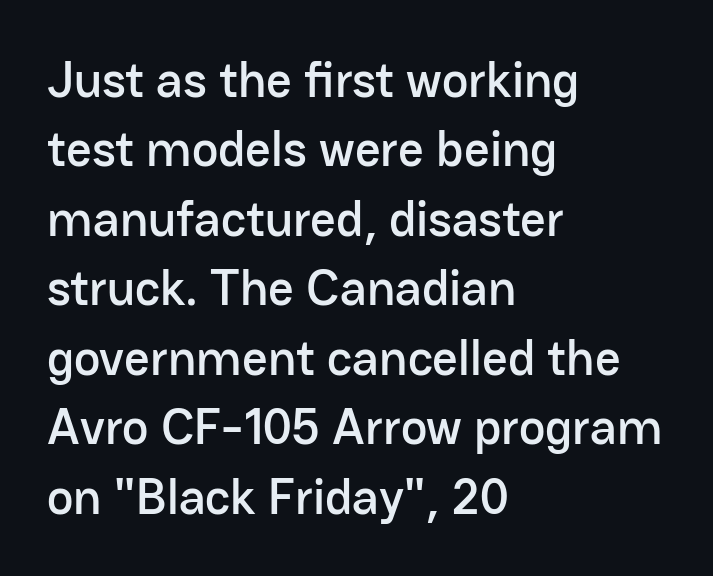
The image shows 50 px sans-serif type, upright; set left-aligned, normal line spacing (1.39x), normal letter spacing, not underlined; low stroke contrast and a medium x-height.
